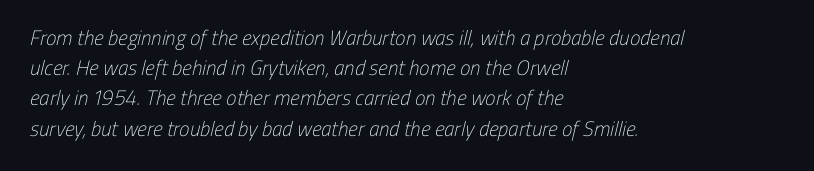
The image shows 21 px text type; set left-aligned, normal line spacing (1.44x), normal letter spacing, not underlined.
